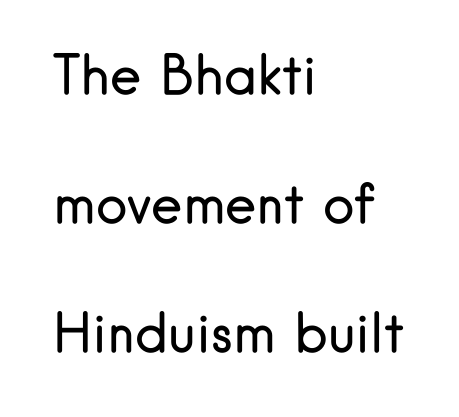
Q: Is the text bold? A: No.
Q: Is the text italic (slanted)? A: No, it is upright.
Q: Is the typeface a serif or a sans-serif typeface? A: Sans-serif.
Q: Is the text underlined? A: No.
Q: How is the paragraph aligned? A: Left-aligned.
Q: Is the spacing between letters normal or unusually wide? A: Normal.
Q: Is the spacing between lines tight, normal or loose? A: Loose.
Q: Width (condensed, normal, or wide)? A: Normal.
Q: Stroke contrast? A: Low.
Q: x-height? A: Small.
Q: Monospaced? A: No.
